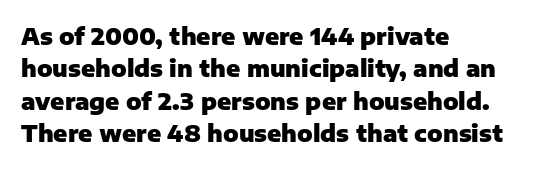
Q: Is the text bold? A: Yes.
Q: Is the text italic (slanted)? A: No, it is upright.
Q: Is the text underlined? A: No.
Q: How is the paragraph aligned? A: Left-aligned.
Q: Is the spacing between letters normal or unusually wide? A: Normal.
Q: Is the spacing between lines tight, normal or loose? A: Normal.
